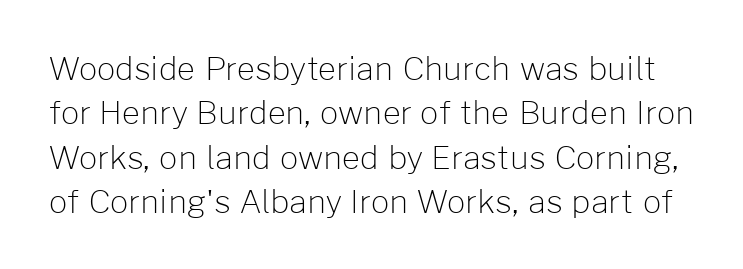
{"serif": "no", "italic": "no", "bold": "no", "weight": "light", "width": "normal", "stroke_contrast": "low", "x_height": "medium", "monospaced": "no", "underline": "no", "line_spacing": "normal", "line_spacing_ratio": 1.39, "letter_spacing": "normal", "letter_spacing_em": 0.0, "glyph_px": 32}
